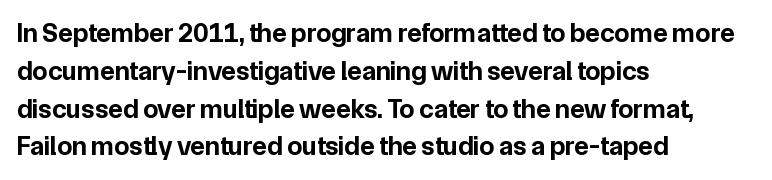
{"italic": "no", "bold": "yes", "underline": "no", "align": "left", "line_spacing": "normal", "line_spacing_ratio": 1.4, "letter_spacing": "normal", "letter_spacing_em": 0.0, "glyph_px": 27}
